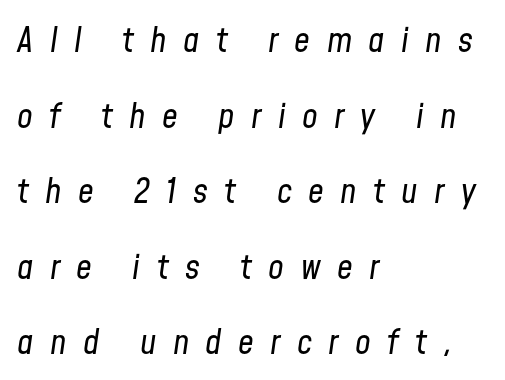
Q: Is the text bold? A: No.
Q: Is the text italic (slanted)? A: Yes, it leans right by about 8 degrees.
Q: Is the text underlined? A: No.
Q: How is the paragraph aligned? A: Left-aligned.
Q: Is the spacing between letters normal or unusually wide? A: Unusually wide.
Q: Is the spacing between lines tight, normal or loose? A: Loose.
Q: Width (condensed, normal, or wide)? A: Condensed.
Q: Stroke contrast? A: Low.
Q: x-height? A: Medium.
Q: Monospaced? A: No.
